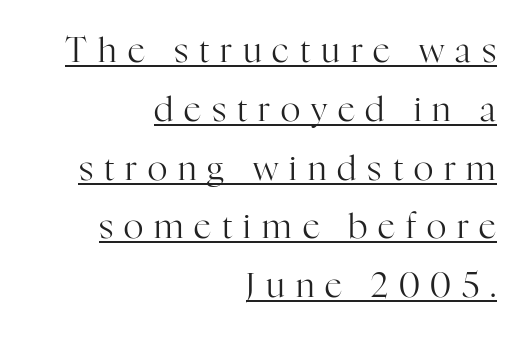
Q: Is the text bold? A: No.
Q: Is the text italic (slanted)? A: No, it is upright.
Q: Is the typeface a serif or a sans-serif typeface? A: Serif.
Q: Is the text underlined? A: Yes.
Q: How is the paragraph aligned? A: Right-aligned.
Q: Is the spacing between letters normal or unusually wide? A: Unusually wide.
Q: Width (condensed, normal, or wide)? A: Normal.
Q: Stroke contrast? A: High.
Q: x-height? A: Medium.
Q: Monospaced? A: No.
